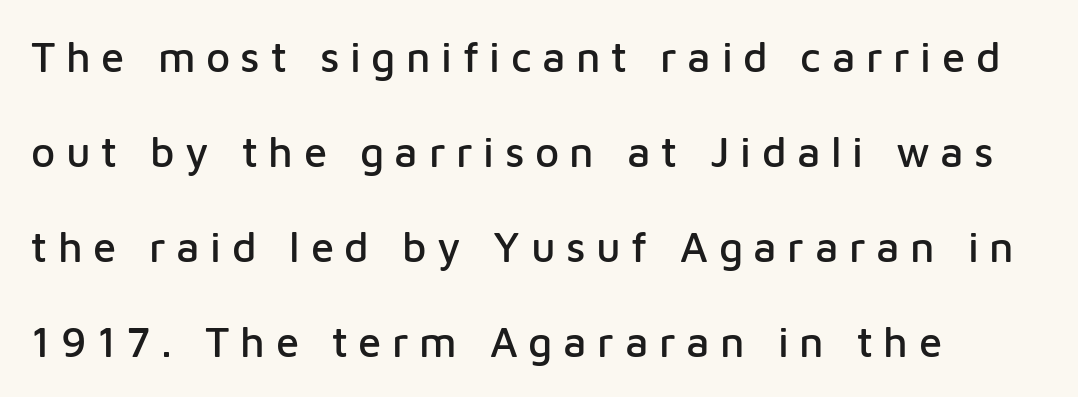
Where is the straight margin? On the left. The glyphs in this specimen are sans serif. Each new line begins a long way beneath the previous one. A typesetter would call this proportional, since set widths differ per character. No word sits above an underline.
